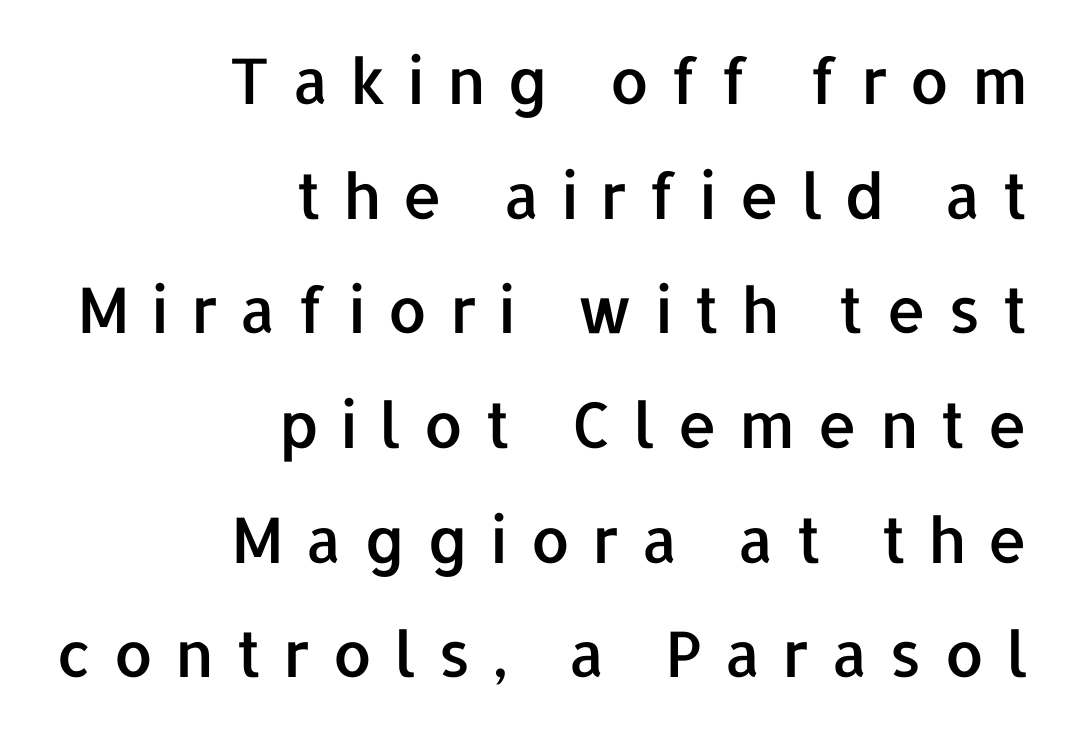
The image shows 63 px sans-serif type, upright; set right-aligned, line spacing 1.82x, unusually wide letter spacing (+0.34 em), not underlined; low stroke contrast and a medium x-height.
